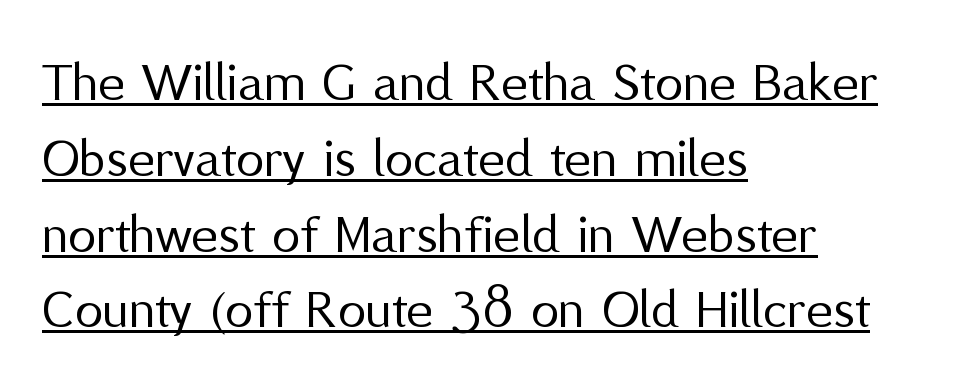
The image shows 57 px regular-weight sans-serif type, upright; set left-aligned, normal line spacing (1.33x), normal letter spacing, underlined; medium stroke contrast and a medium x-height.
